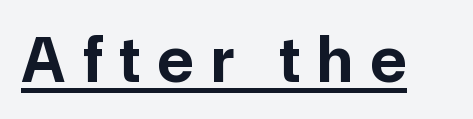
The image shows 66 px bold sans-serif type, upright; set unusually wide letter spacing (+0.26 em), underlined; low stroke contrast and a medium x-height.
